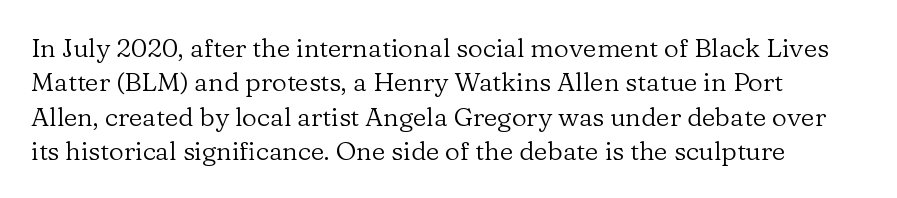
Q: Is the text bold? A: No.
Q: Is the text italic (slanted)? A: No, it is upright.
Q: Is the text underlined? A: No.
Q: Is the spacing between letters normal or unusually wide? A: Normal.
Q: Is the spacing between lines tight, normal or loose? A: Normal.
